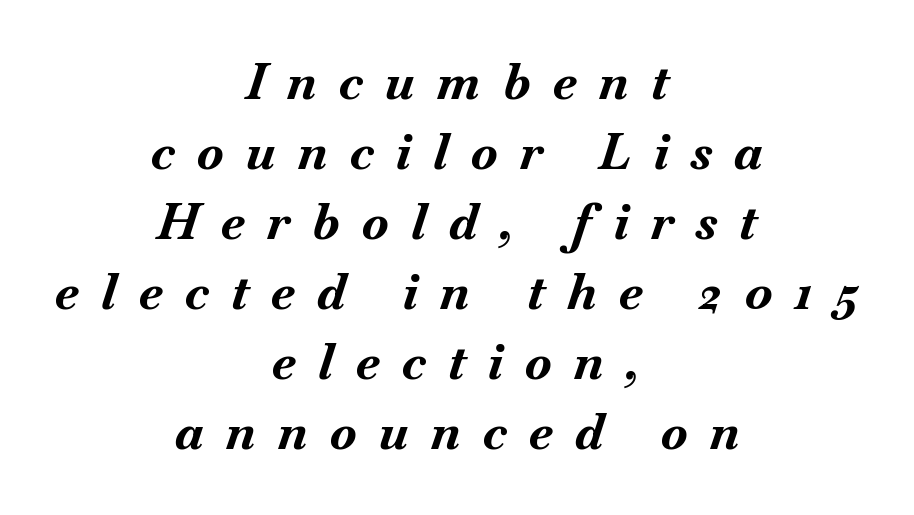
Descender tails drop into unmarked territory. The passage is arranged like a title page — every line centered. Students, this is bold: see how much ink each stroke carries. Is this a fixed-width face? No — the glyphs have proportional, varying widths.
